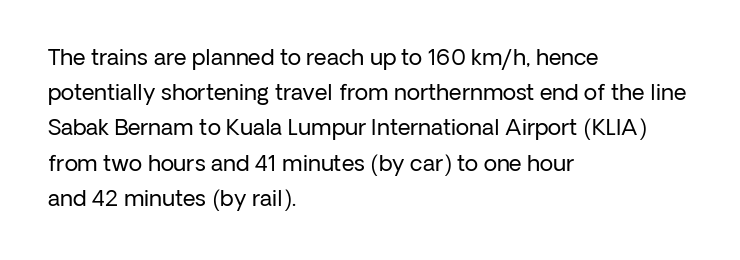
The image shows 22 px text type, upright; set left-aligned, normal line spacing (1.6x), normal letter spacing, not underlined.
